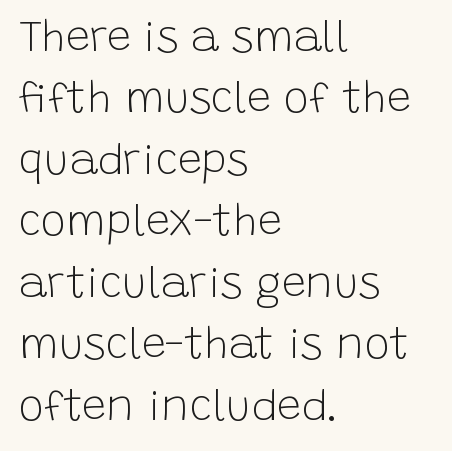
The image shows 43 px light sans-serif type, upright; set left-aligned, normal line spacing (1.43x), normal letter spacing, not underlined; low stroke contrast and a large x-height.
